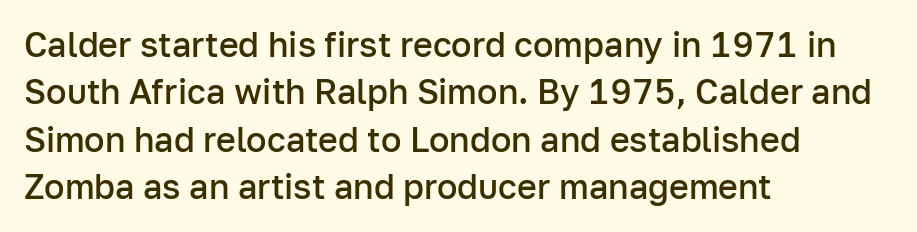
{"serif": "no", "italic": "no", "bold": "semi", "weight": "semibold", "width": "normal", "stroke_contrast": "low", "x_height": "medium", "monospaced": "no", "underline": "no", "align": "left", "line_spacing": "normal", "line_spacing_ratio": 1.39, "letter_spacing": "normal", "letter_spacing_em": 0.0, "glyph_px": 34}
